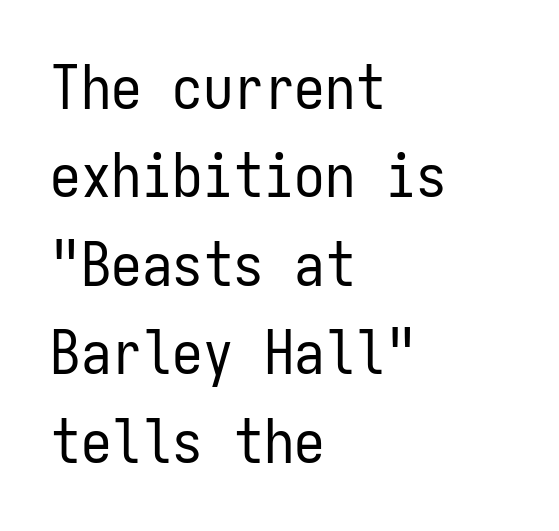
{"serif": "no", "italic": "no", "bold": "no", "weight": "regular", "width": "condensed", "stroke_contrast": "low", "x_height": "medium", "monospaced": "yes", "underline": "no", "align": "left", "line_spacing": "normal", "line_spacing_ratio": 1.45, "letter_spacing": "normal", "letter_spacing_em": 0.0, "glyph_px": 61}
